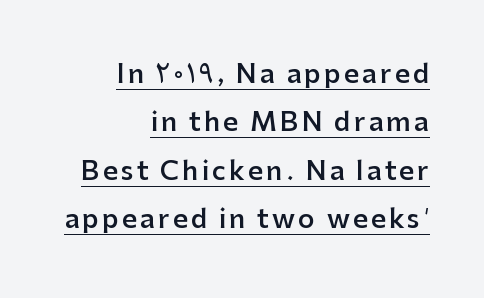
Beneath each row of characters lies a ruled line. Reading down the block, your eye finds every line finishing at a fixed right position. Posture: straight, roman, zero tilt. Set as a demibold, roughly 600 on the weight scale.
